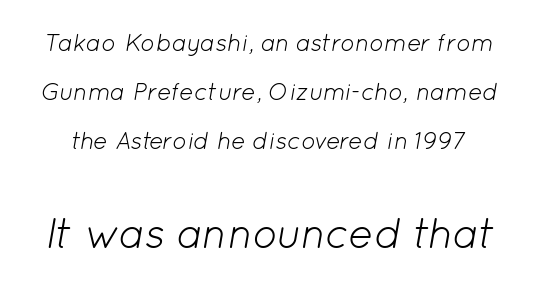
{"italic": "yes", "lean": "right", "slant_degrees": 12, "bold": "no", "weight": "light", "width": "normal", "stroke_contrast": "low", "x_height": "medium", "monospaced": "no", "underline": "no", "line_spacing": "loose", "line_spacing_ratio": 2.04, "letter_spacing": "normal", "letter_spacing_em": 0.0, "larger_block": "second", "size_ratio": 1.75, "glyph_px": 42}
